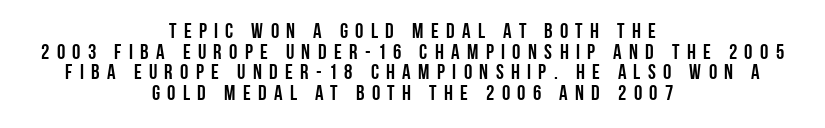
Q: Is the text italic (slanted)? A: No, it is upright.
Q: Is the text underlined? A: No.
Q: How is the paragraph aligned? A: Centered.
Q: Is the spacing between letters normal or unusually wide? A: Unusually wide.
Q: Is the spacing between lines tight, normal or loose? A: Tight.
